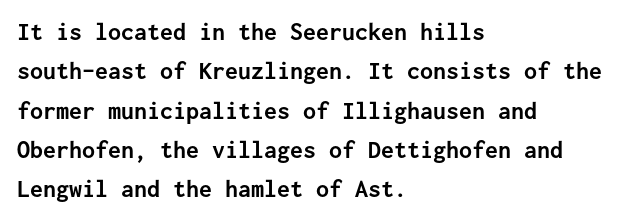
{"italic": "no", "bold": "yes", "underline": "no", "align": "left", "line_spacing": "normal", "line_spacing_ratio": 1.51, "letter_spacing": "normal", "letter_spacing_em": 0.0, "glyph_px": 26}
